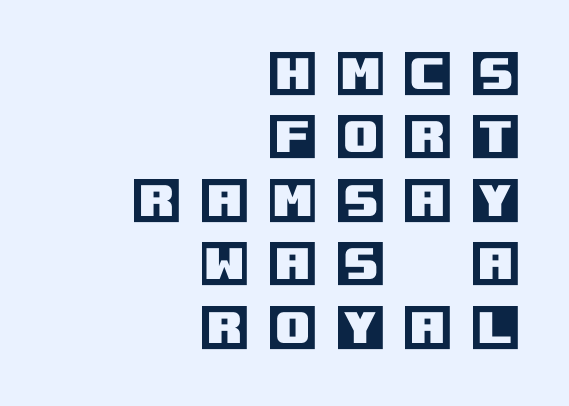
Q: Is the text italic (slanted)? A: No, it is upright.
Q: Is the text underlined? A: No.
Q: How is the paragraph aligned? A: Right-aligned.
Q: Is the spacing between letters normal or unusually wide? A: Unusually wide.
Q: Is the spacing between lines tight, normal or loose? A: Normal.
Q: Width (condensed, normal, or wide)? A: Normal.
Q: x-height? A: Large.
